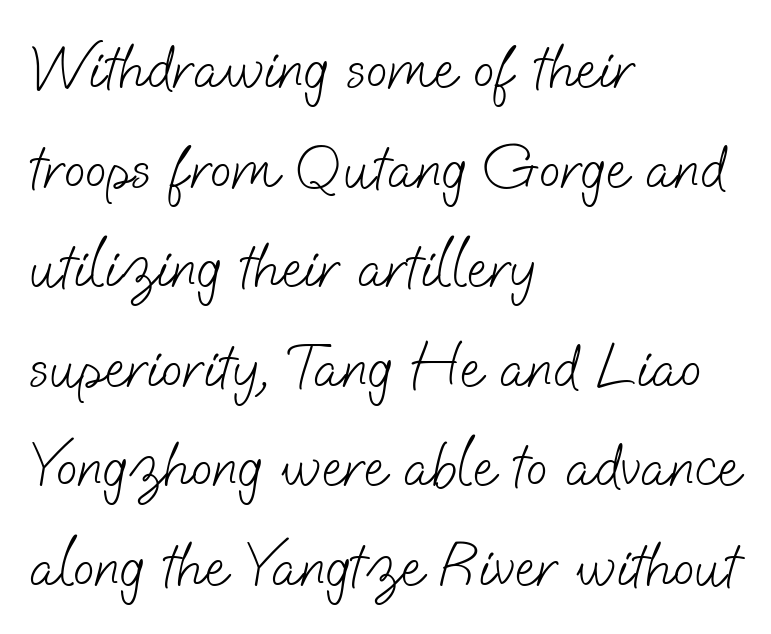
{"serif": "no", "bold": "no", "weight": "light", "width": "normal", "stroke_contrast": "low", "x_height": "small", "monospaced": "no", "underline": "no", "align": "left", "line_spacing": "normal", "line_spacing_ratio": 1.58, "letter_spacing": "normal", "letter_spacing_em": 0.0, "glyph_px": 63}
